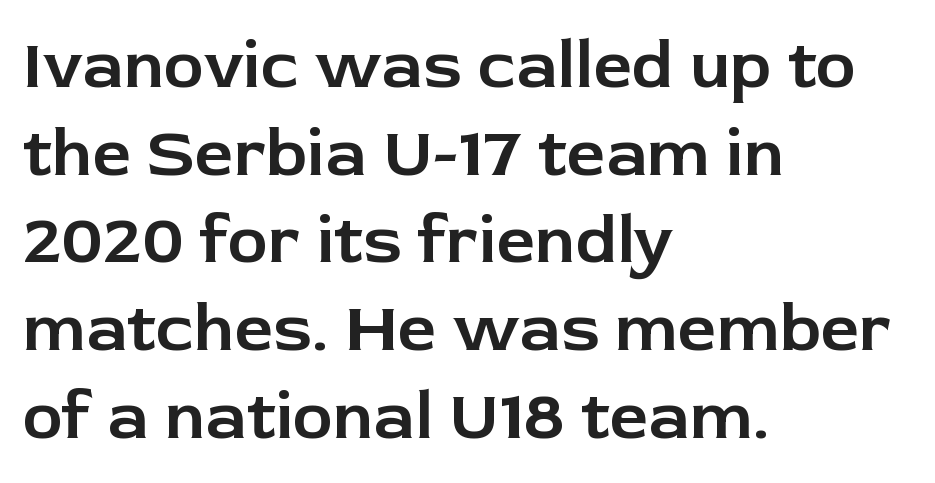
Q: Is the text italic (slanted)? A: No, it is upright.
Q: Is the typeface a serif or a sans-serif typeface? A: Sans-serif.
Q: Is the text underlined? A: No.
Q: How is the paragraph aligned? A: Left-aligned.
Q: Is the spacing between letters normal or unusually wide? A: Normal.
Q: Is the spacing between lines tight, normal or loose? A: Normal.
Q: Width (condensed, normal, or wide)? A: Normal.
Q: Stroke contrast? A: Low.
Q: x-height? A: Medium.
Q: Monospaced? A: No.
